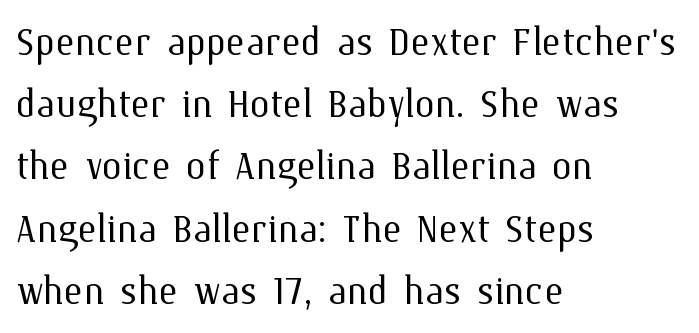
Q: Is the text bold? A: No.
Q: Is the text italic (slanted)? A: No, it is upright.
Q: Is the text underlined? A: No.
Q: How is the paragraph aligned? A: Left-aligned.
Q: Is the spacing between letters normal or unusually wide? A: Normal.
Q: Width (condensed, normal, or wide)? A: Normal.
Q: Stroke contrast? A: Medium.
Q: x-height? A: Medium.
Q: Monospaced? A: No.
